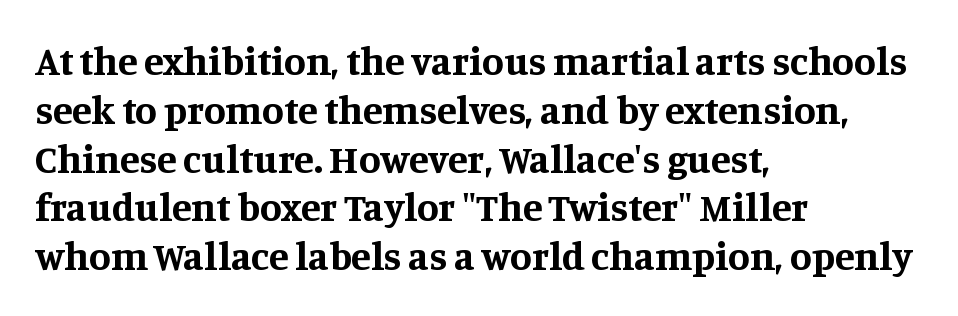
{"serif": "yes", "italic": "no", "bold": "yes", "weight": "bold", "width": "normal", "stroke_contrast": "medium", "x_height": "large", "monospaced": "no", "underline": "no", "align": "left", "line_spacing_ratio": 1.22, "letter_spacing": "normal", "letter_spacing_em": 0.0, "glyph_px": 40}
